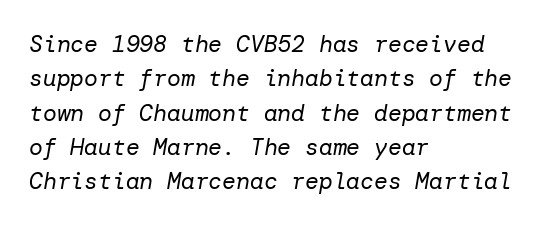
Each stroke keeps to a modest, everyday thickness or less. Regarding leading, the lines here are spaced in the standard way. Nobody touched the tracking dial on this one. The rendering anchors every line to the left-hand side. You can tell it's italic because the verticals aren't actually vertical. Clear beneath every line of the passage.
